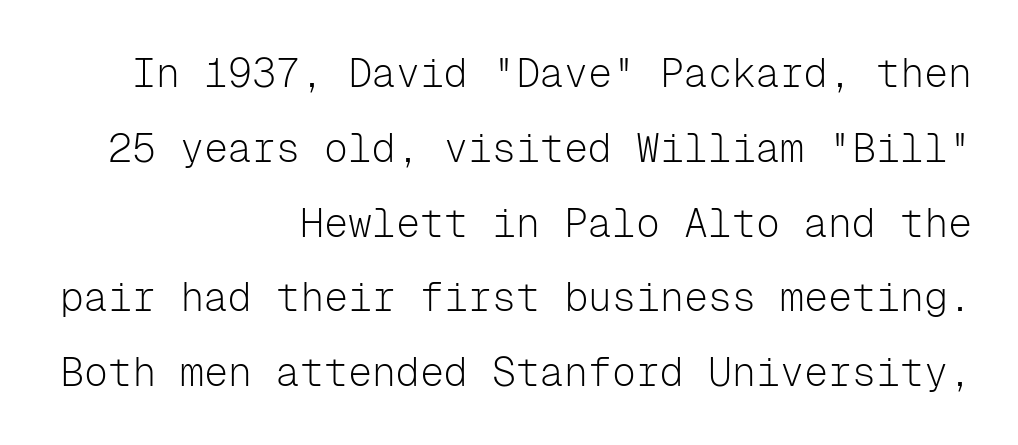
Casual observation: everything's shoved over to the right. The letters stand straight up with perfectly vertical stems. Observe the ordinary spacing: letters are neighbours, not strangers. Letters have the restrained weight of plain body copy at most. Monospaced: the letters line up in strict vertical columns. No word sits above an underline.
